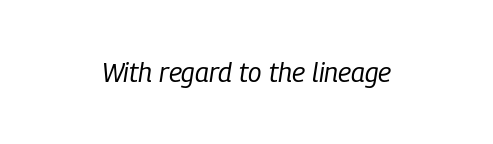
The image shows 27 px text type, italic (leaning right); set normal letter spacing, not underlined.
